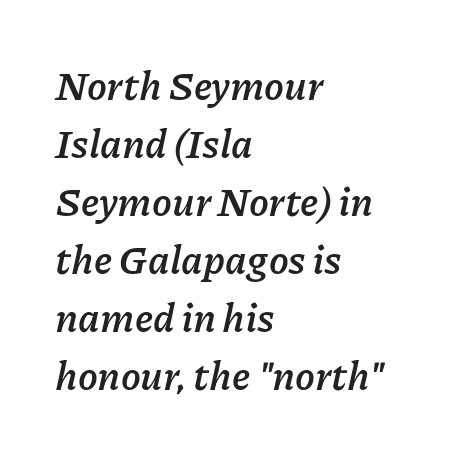
Q: Is the text bold? A: Yes.
Q: Is the text italic (slanted)? A: Yes, it leans right by about 11 degrees.
Q: Is the text underlined? A: No.
Q: How is the paragraph aligned? A: Left-aligned.
Q: Is the spacing between letters normal or unusually wide? A: Normal.
Q: Is the spacing between lines tight, normal or loose? A: Normal.
Q: Width (condensed, normal, or wide)? A: Normal.
Q: Stroke contrast? A: Low.
Q: x-height? A: Medium.
Q: Monospaced? A: No.
